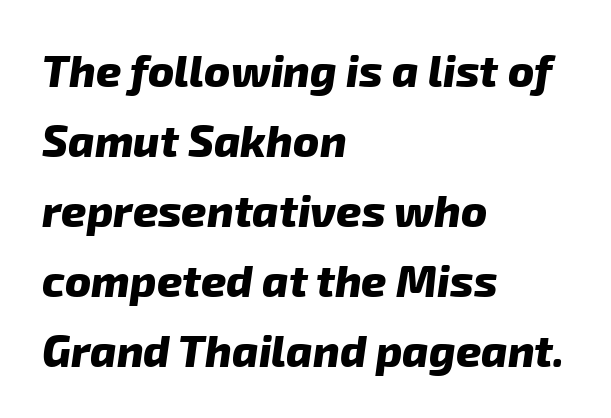
The image shows 44 px heavy sans-serif type; set left-aligned, normal line spacing (1.59x), normal letter spacing, not underlined; low stroke contrast and a medium x-height.
